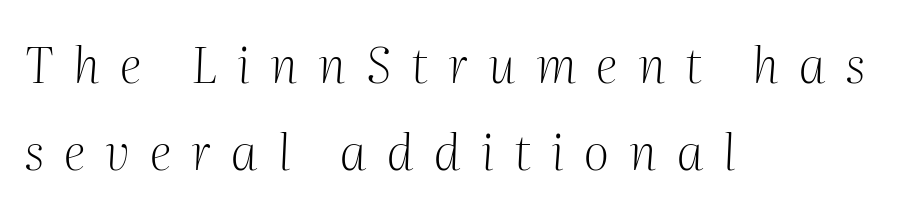
Where is the straight margin? On the left. A clean baseline with only descenders dipping below it. Is the stroke heavy? The answer is a plain regular-or-lighter. Each word looks stretched out because of the extra space between its letters.
